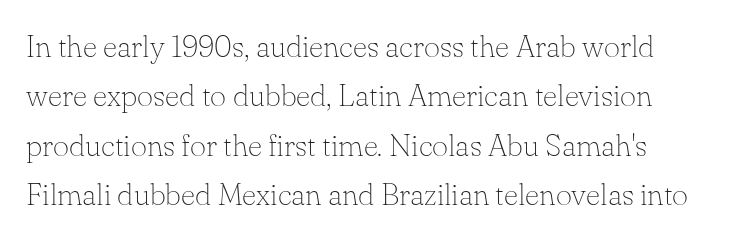
Q: Is the text bold? A: No.
Q: Is the text italic (slanted)? A: No, it is upright.
Q: Is the typeface a serif or a sans-serif typeface? A: Serif.
Q: Is the text underlined? A: No.
Q: Is the spacing between letters normal or unusually wide? A: Normal.
Q: Is the spacing between lines tight, normal or loose? A: Normal.
Q: Width (condensed, normal, or wide)? A: Normal.
Q: Stroke contrast? A: Low.
Q: x-height? A: Small.
Q: Monospaced? A: No.
